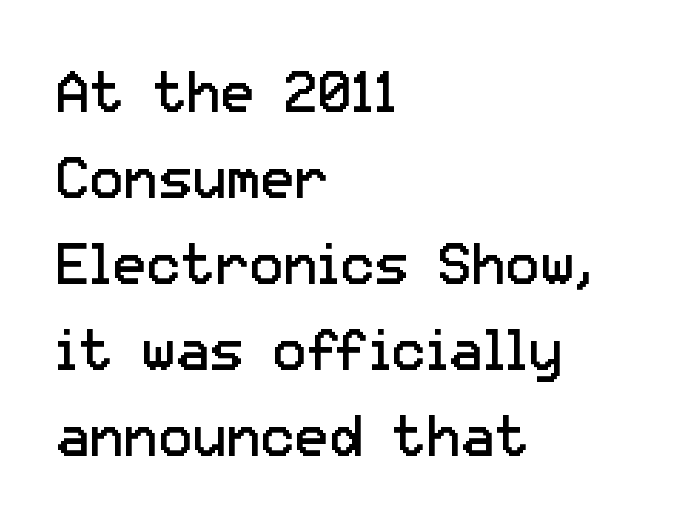
The ragged edge is on the right, which tells us the setting is flush left. In terms of posture, this sample is upright. No word sits above an underline. Serif or sans? Sans — the stroke terminals are bare. Reading down the column, the eye jumps a familiar distance to each next line.
